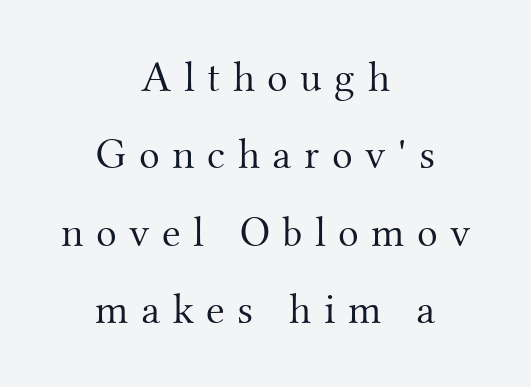
The image shows 43 px light serif type, upright; set centered, line spacing 1.8x, unusually wide letter spacing (+0.29 em), not underlined; medium stroke contrast and a small x-height.
